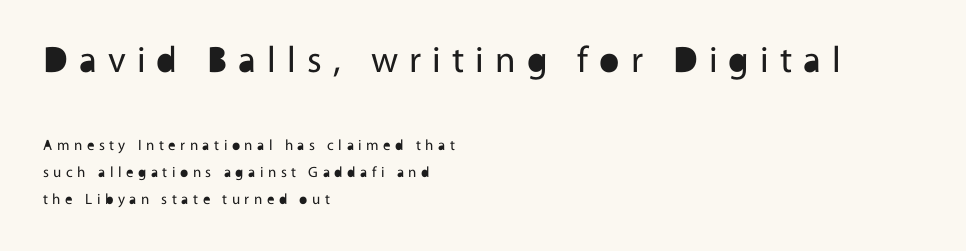
{"serif": "no", "italic": "no", "bold": "no", "weight": "regular", "width": "normal", "x_height": "medium", "monospaced": "no", "underline": "no", "align": "left", "line_spacing_ratio": 1.78, "letter_spacing": "wide", "letter_spacing_em": 0.3, "larger_block": "first", "size_ratio": 2.47, "glyph_px": 37}
